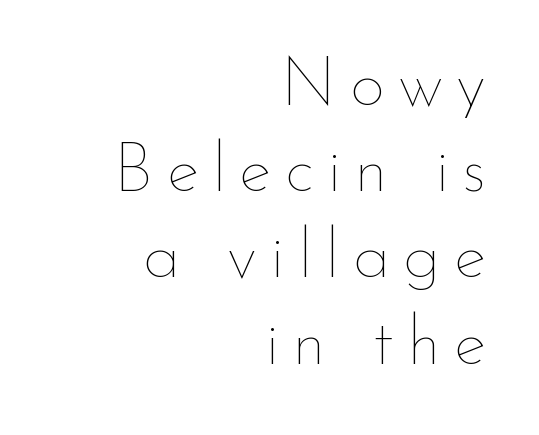
The lettering holds an erect, upright posture throughout. Does the leading feel generous? No, just average. Think of a printed novel: that variable character pitch is what you see here. Visually the block forms a straight wall on the right and a jagged coastline on the left. Unmarked baselines from the first word to the last. Stroke thickness stays within the range of a standard reading face or lighter.
